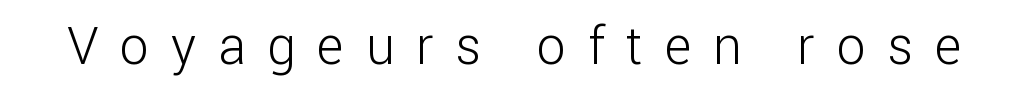
The image shows 51 px light sans-serif type, upright; set unusually wide letter spacing (+0.43 em), not underlined; low stroke contrast and a medium x-height.
